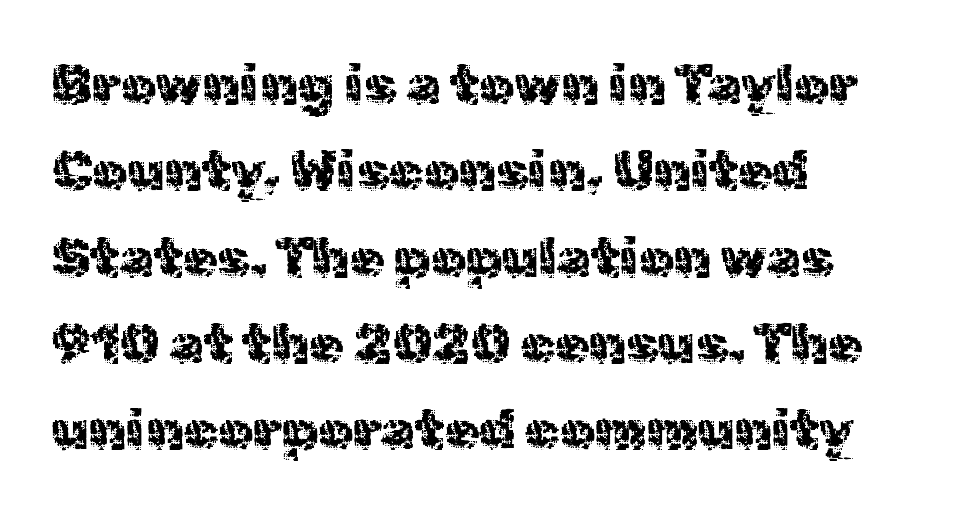
Think of a printed novel: that variable character pitch is what you see here. Vertical spacing — default. I'd call this a sans setting — the letters go barefoot. Words float on clear page, feet unadorned.
